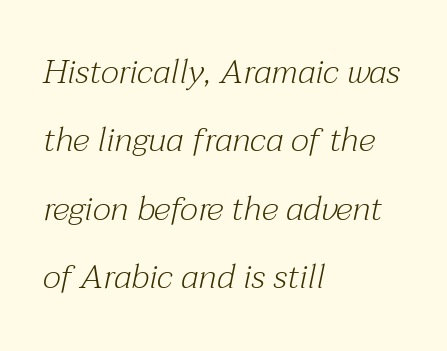
{"serif": "yes", "italic": "yes", "lean": "right", "slant_degrees": 12, "bold": "no", "weight": "light", "width": "normal", "stroke_contrast": "medium", "x_height": "medium", "monospaced": "no", "underline": "no", "align": "left", "line_spacing": "loose", "line_spacing_ratio": 2.01, "letter_spacing": "normal", "letter_spacing_em": 0.0, "glyph_px": 34}
